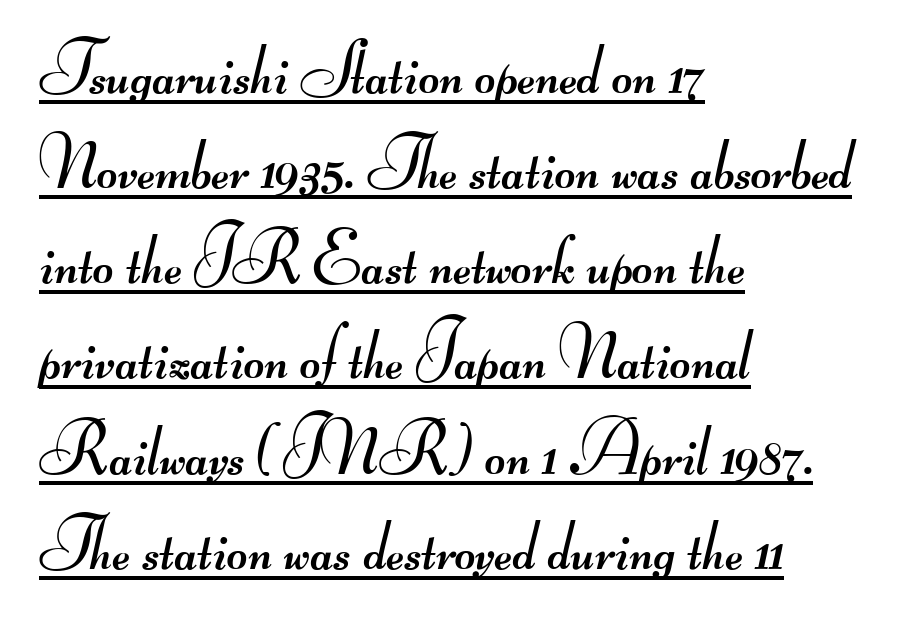
{"serif": "no", "bold": "no", "weight": "regular", "width": "wide", "stroke_contrast": "medium", "monospaced": "no", "underline": "yes", "align": "left", "line_spacing": "normal", "line_spacing_ratio": 1.34, "letter_spacing": "normal", "letter_spacing_em": 0.0, "glyph_px": 71}
